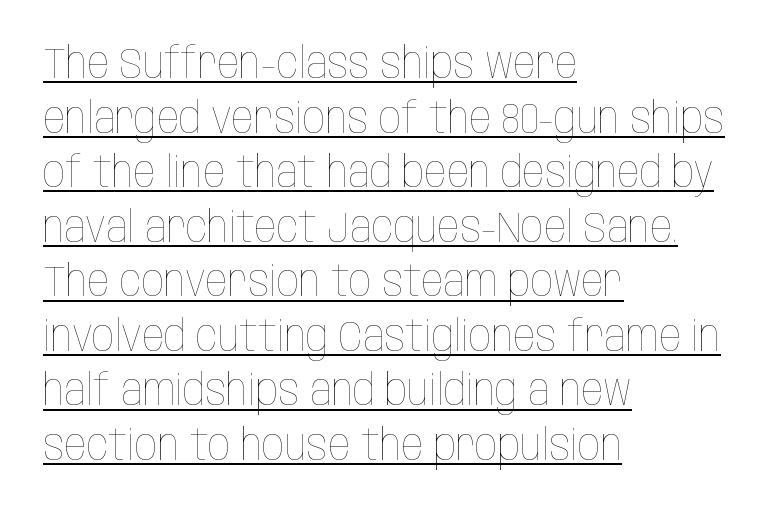
Has an underline been added? It has. A classic flush-left, rag-right setting is used for this passage. The horizontal fit of the characters is conventional and even. Is this a heavy cut? Hardly; it is regular or lighter. The lettering stays uniformly vertical, giving the passage a roman look.
